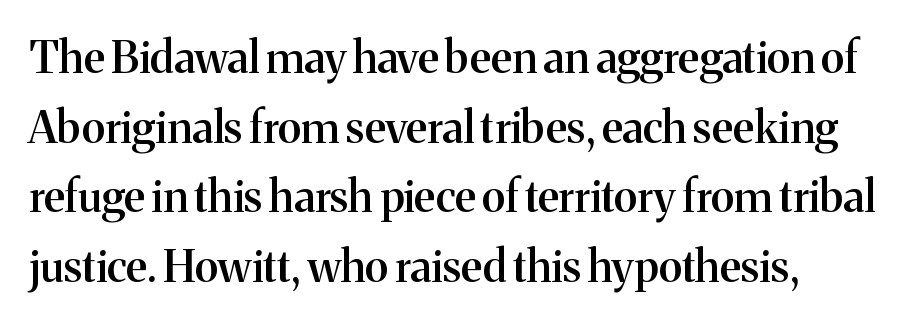
{"serif": "yes", "italic": "no", "bold": "semi", "weight": "semibold", "width": "normal", "stroke_contrast": "medium", "x_height": "medium", "monospaced": "no", "underline": "no", "line_spacing": "normal", "line_spacing_ratio": 1.58, "letter_spacing": "normal", "letter_spacing_em": 0.0, "glyph_px": 44}
